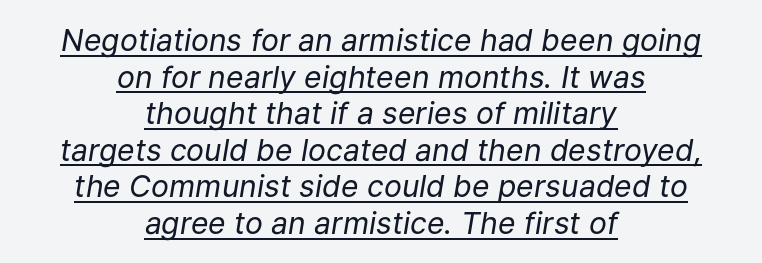
The rendering keeps characters at their native spacing. The weight would be labelled regular, book, light, or lighter still. Do the characters align in a grid? No, the font is proportional. The compositor balanced each line on the midline.
